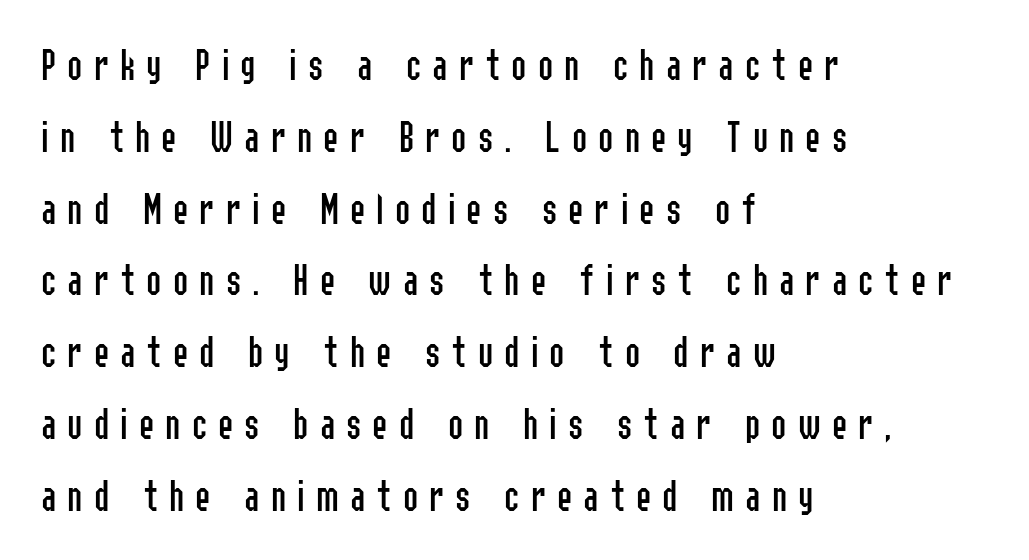
Q: Is the text bold? A: No.
Q: Is the text italic (slanted)? A: No, it is upright.
Q: Is the typeface a serif or a sans-serif typeface? A: Sans-serif.
Q: Is the text underlined? A: No.
Q: How is the paragraph aligned? A: Left-aligned.
Q: Is the spacing between letters normal or unusually wide? A: Unusually wide.
Q: Is the spacing between lines tight, normal or loose? A: Normal.
Q: Width (condensed, normal, or wide)? A: Condensed.
Q: Stroke contrast? A: Low.
Q: x-height? A: Medium.
Q: Monospaced? A: No.
